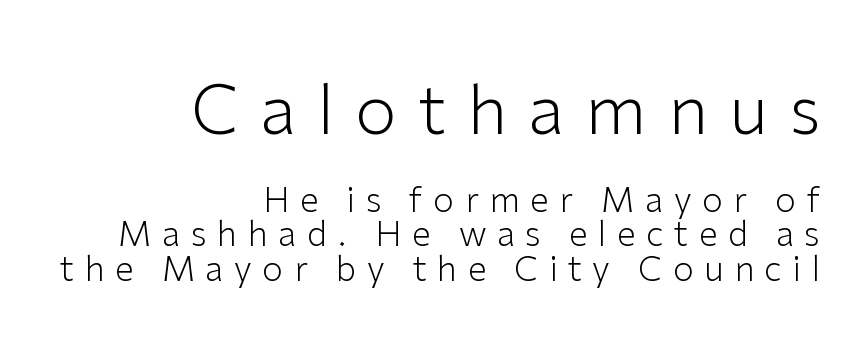
The image shows 68 px light sans-serif type, upright; set right-aligned, tight line spacing (1.01x), unusually wide letter spacing (+0.31 em), not underlined; the first (top) block is 2.0x larger; low stroke contrast and a medium x-height.
